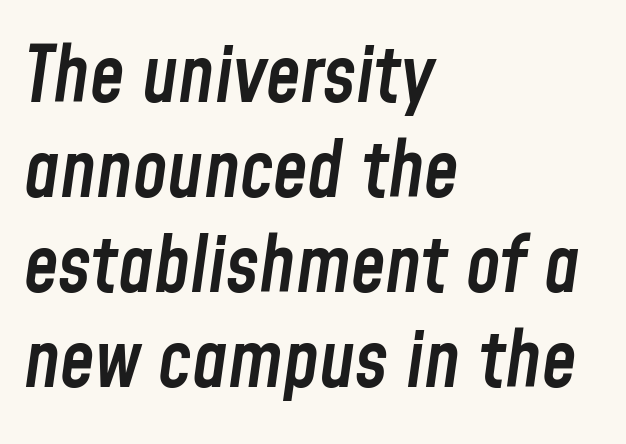
{"italic": "yes", "lean": "right", "slant_degrees": 8, "bold": "semi", "weight": "semibold", "width": "condensed", "stroke_contrast": "low", "x_height": "medium", "monospaced": "no", "underline": "no", "align": "left", "line_spacing_ratio": 1.22, "letter_spacing": "normal", "letter_spacing_em": 0.0, "glyph_px": 78}
